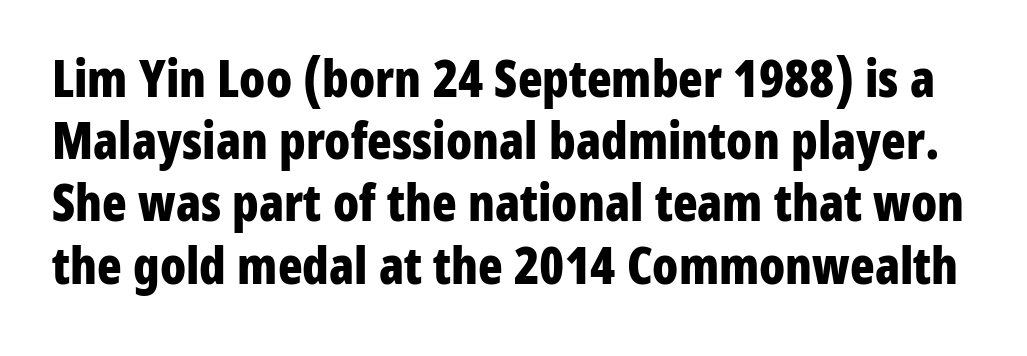
The image shows 51 px bold, condensed sans-serif type, upright; set line spacing 1.22x, normal letter spacing, not underlined; low stroke contrast and a medium x-height.
